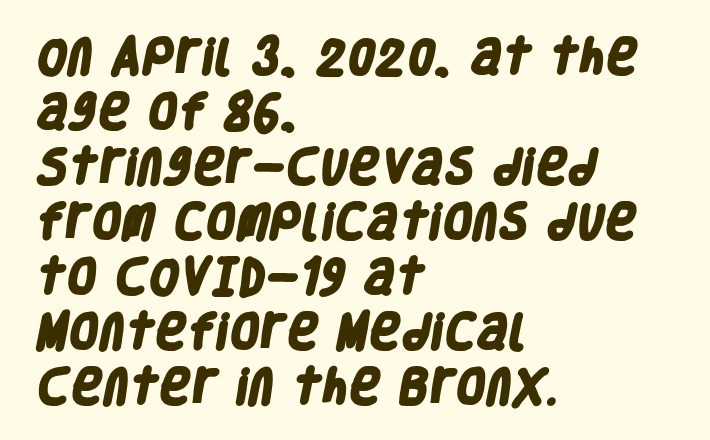
Q: Is the text bold? A: Yes.
Q: Is the typeface a serif or a sans-serif typeface? A: Sans-serif.
Q: Is the text underlined? A: No.
Q: How is the paragraph aligned? A: Left-aligned.
Q: Is the spacing between letters normal or unusually wide? A: Normal.
Q: Is the spacing between lines tight, normal or loose? A: Normal.
Q: Width (condensed, normal, or wide)? A: Condensed.
Q: Stroke contrast? A: Low.
Q: x-height? A: Large.
Q: Monospaced? A: No.
